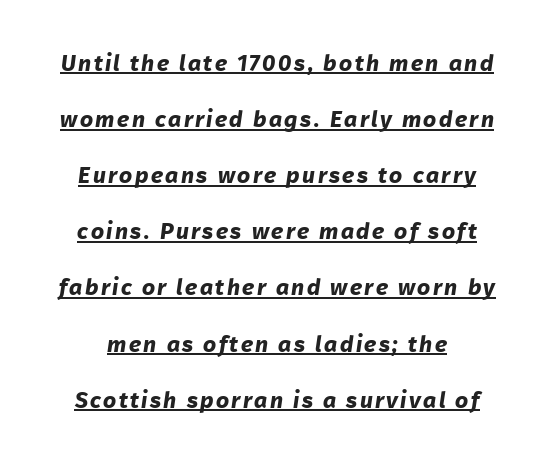
Does a line run under the words? Yes, clearly. Does the leading feel generous? Absolutely, it's lavish. Weight check: bold — yes, fully.
